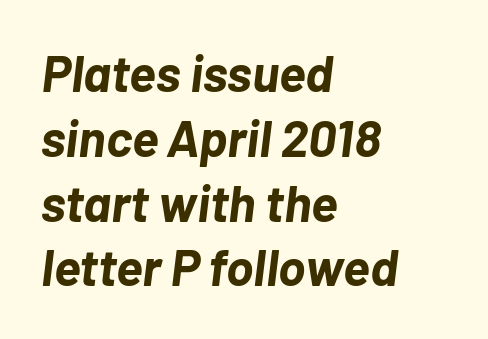
A clean baseline with only descenders dipping below it. Slanted lettering throughout. There is no visible air inserted between adjacent glyphs. Is there much room between lines? A standard amount, neither cramped nor airy. Teacher's note: observe the even left margin — that is flush-left alignment.
